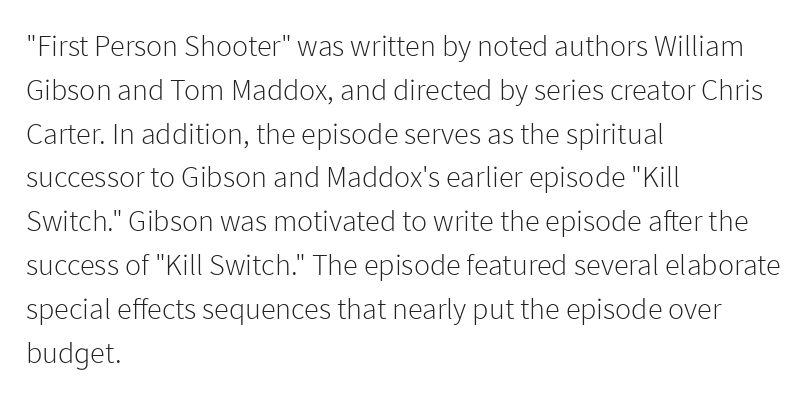
{"serif": "no", "italic": "no", "bold": "no", "weight": "light", "width": "normal", "stroke_contrast": "low", "x_height": "medium", "monospaced": "no", "underline": "no", "align": "left", "line_spacing": "normal", "line_spacing_ratio": 1.46, "letter_spacing": "normal", "letter_spacing_em": 0.0, "glyph_px": 30}
